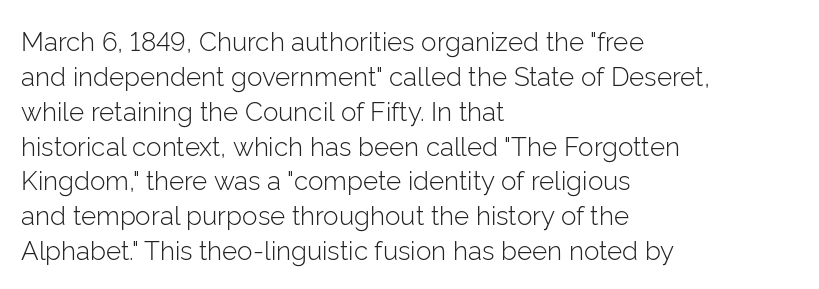
Q: Is the text bold? A: No.
Q: Is the text italic (slanted)? A: No, it is upright.
Q: Is the text underlined? A: No.
Q: How is the paragraph aligned? A: Left-aligned.
Q: Is the spacing between letters normal or unusually wide? A: Normal.
Q: Is the spacing between lines tight, normal or loose? A: Normal.
